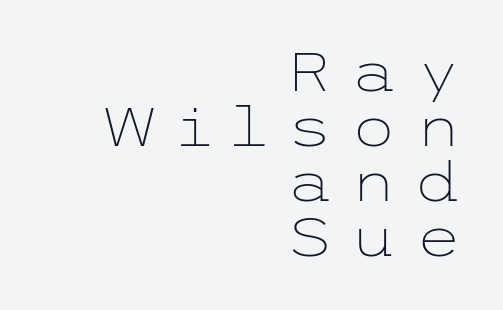
These lines have a slow, spaced-out rhythm from letter to letter. Notice how descenders almost collide with the ascenders below — that's tight leading. Line ends are locked; line starts wander. Decoration check: the copy has no underline. A typesetter would mark this as roman, not italic.
